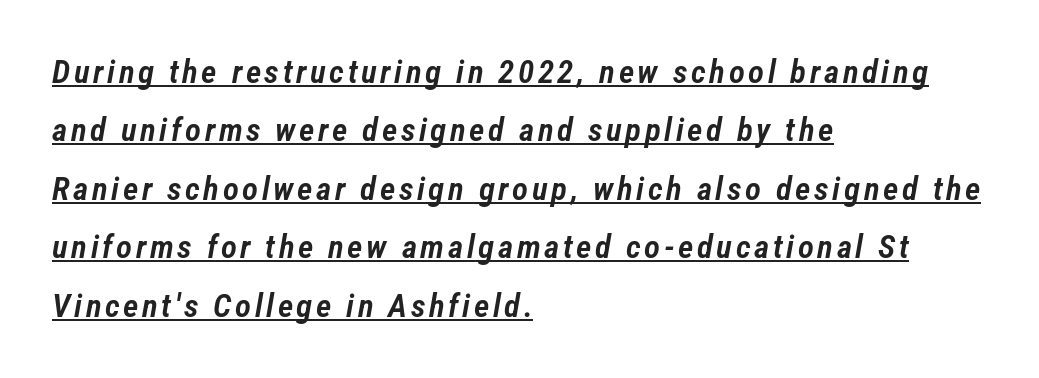
The image shows 33 px semibold, condensed type, italic (leaning right); set left-aligned, line spacing 1.77x, underlined; low stroke contrast and a medium x-height.
